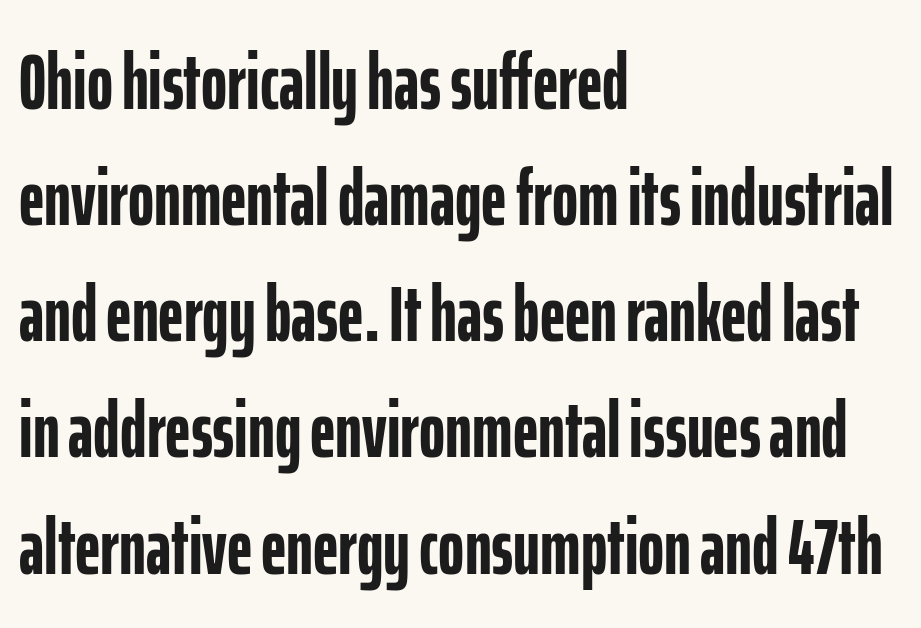
Every letter is thick-stroked: bold, no question. Designer's note — italics off, roman on. The space between consecutive lines is moderate. The rendering anchors every line to the left-hand side. The text was rendered using a sans face with plain stroke endings. Characters follow at the spacing the type designer built in.
